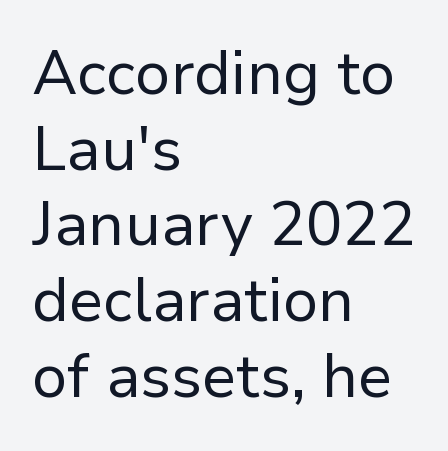
The image shows 61 px regular-weight sans-serif type, upright; set left-aligned, line spacing 1.24x, normal letter spacing, not underlined; low stroke contrast and a medium x-height.
